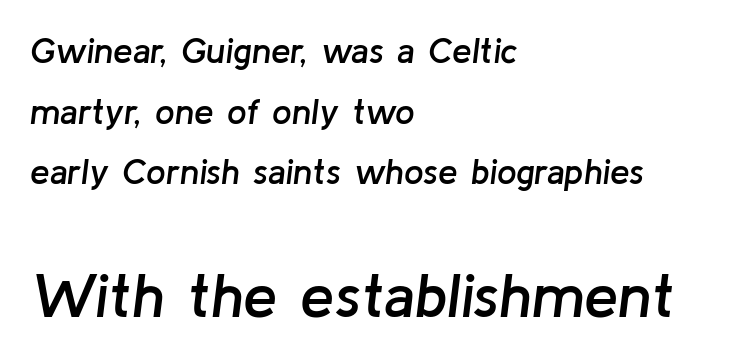
Q: Is the text bold? A: Semi-bold.
Q: Is the text italic (slanted)? A: Yes, it leans right by about 8 degrees.
Q: Is the text underlined? A: No.
Q: How is the paragraph aligned? A: Left-aligned.
Q: Is the spacing between letters normal or unusually wide? A: Normal.
Q: Which block of text is set in a larger size, the first (top) or the second (bottom)? A: The second (bottom) one.
Q: Width (condensed, normal, or wide)? A: Normal.
Q: Stroke contrast? A: Low.
Q: x-height? A: Medium.
Q: Monospaced? A: No.
